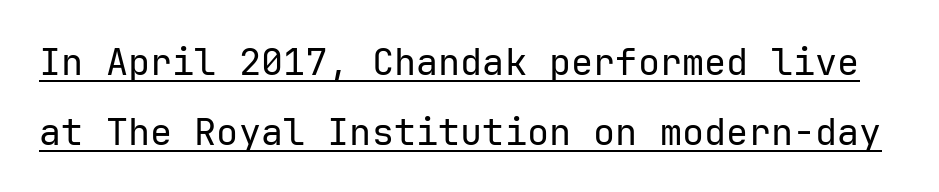
The image shows 37 px regular-weight sans-serif type, upright; set line spacing 1.88x, normal letter spacing, underlined; low stroke contrast and a medium x-height.
